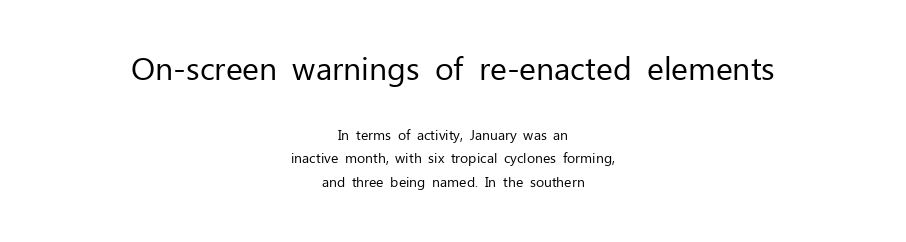
{"serif": "no", "italic": "no", "bold": "no", "weight": "regular", "width": "normal", "stroke_contrast": "low", "x_height": "medium", "monospaced": "no", "underline": "no", "align": "center", "line_spacing": "normal", "line_spacing_ratio": 1.65, "letter_spacing": "normal", "letter_spacing_em": 0.0, "larger_block": "first", "size_ratio": 2.29, "glyph_px": 32}
